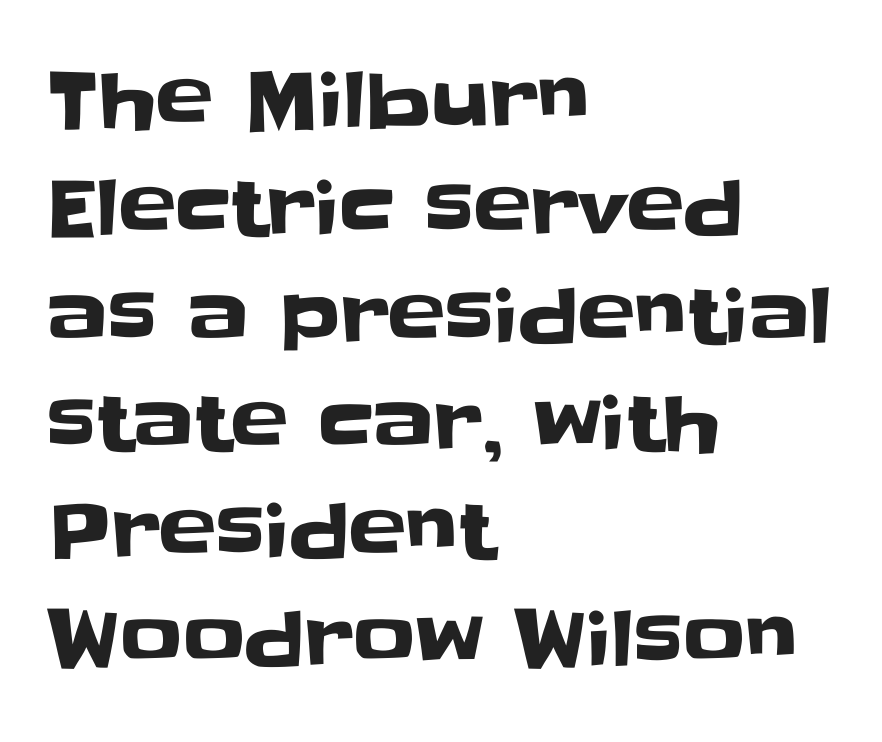
{"serif": "no", "italic": "no", "width": "normal", "stroke_contrast": "low", "x_height": "large", "monospaced": "no", "underline": "no", "align": "left", "line_spacing": "normal", "line_spacing_ratio": 1.4, "letter_spacing": "normal", "letter_spacing_em": 0.0, "glyph_px": 77}
